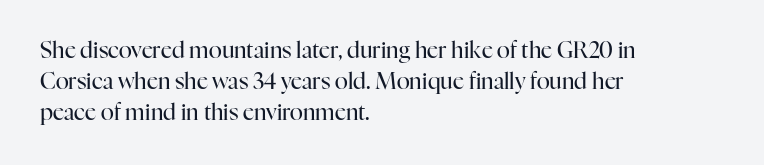
Summary of vertical rhythm: regular, with standard interline spacing. Short note: letters normally spaced. The font's upright variant was chosen for this text. Casual observation: everything's shoved over to the left.
